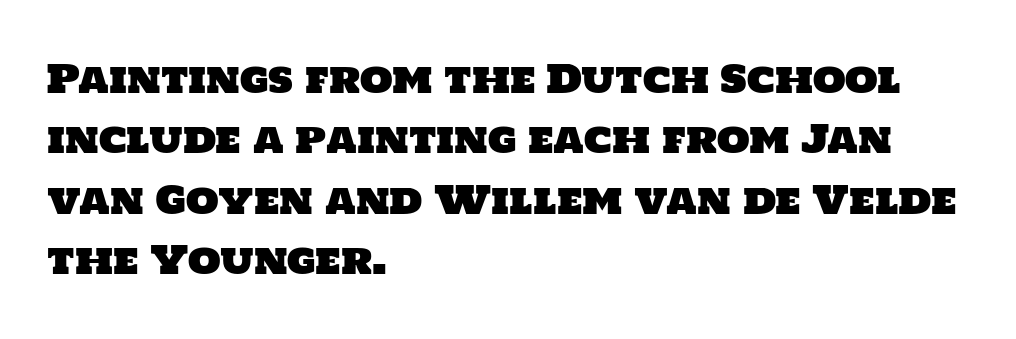
Q: Is the typeface a serif or a sans-serif typeface? A: Sans-serif.
Q: Is the text underlined? A: No.
Q: How is the paragraph aligned? A: Left-aligned.
Q: Is the spacing between letters normal or unusually wide? A: Normal.
Q: Is the spacing between lines tight, normal or loose? A: Normal.
Q: Width (condensed, normal, or wide)? A: Normal.
Q: Stroke contrast? A: Low.
Q: x-height? A: Large.
Q: Monospaced? A: No.
